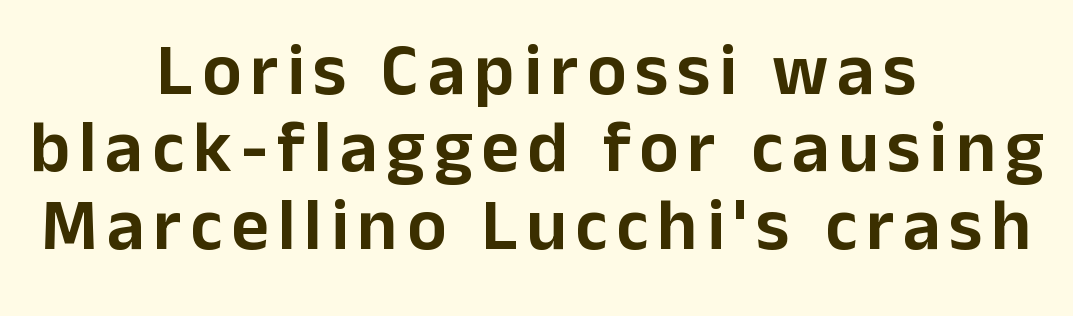
The leading is snug, giving the passage a crowded texture. Only glyphs here, with clear space below each row. Neither beginnings nor endings align; midpoints do. Varying glyph widths throughout — classic text-font behaviour. Designer's note — italics off, roman on.
